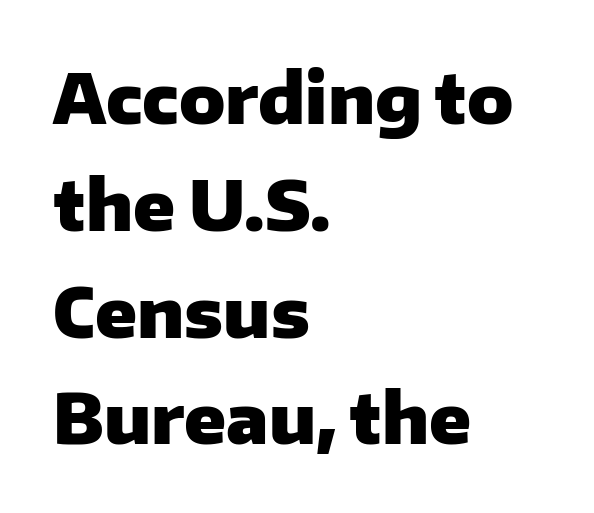
Line beginnings align vertically; line endings do not. You could not count columns in this text — the font is proportionally spaced. Are there feet on the stems? There aren't — it's a sans. Does the weight exceed regular? Yes, all the way to bold.
